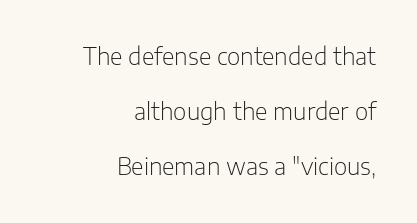
The image shows 23 px text type, upright; set right-aligned, loose line spacing (2.4x), normal letter spacing, not underlined.
